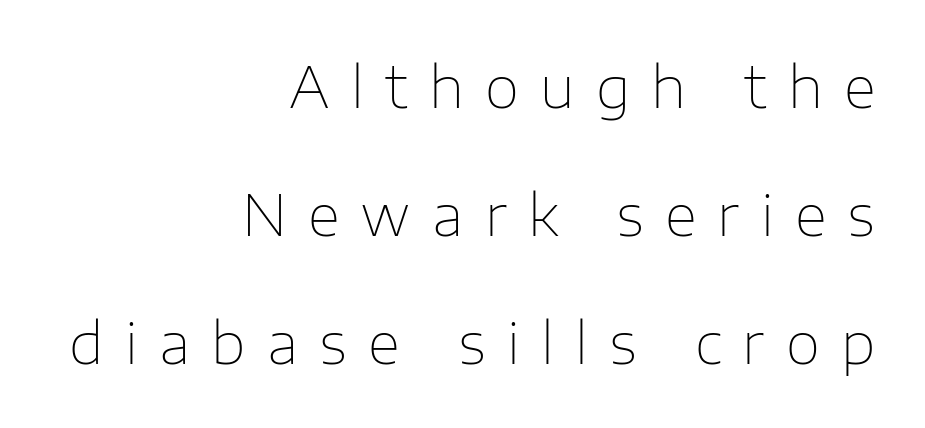
Q: Is the text bold? A: No.
Q: Is the text italic (slanted)? A: No, it is upright.
Q: Is the typeface a serif or a sans-serif typeface? A: Sans-serif.
Q: Is the text underlined? A: No.
Q: How is the paragraph aligned? A: Right-aligned.
Q: Is the spacing between letters normal or unusually wide? A: Unusually wide.
Q: Is the spacing between lines tight, normal or loose? A: Loose.
Q: Width (condensed, normal, or wide)? A: Normal.
Q: Stroke contrast? A: Low.
Q: x-height? A: Medium.
Q: Monospaced? A: No.
